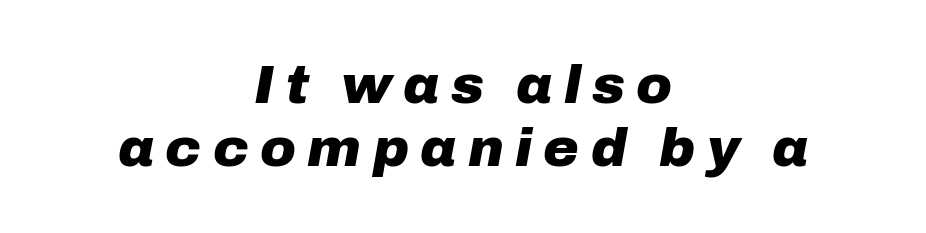
There is plenty of visible air inserted between adjacent glyphs. Clear beneath every line of the passage. Heavy, bold letterforms. One-word summary of the alignment: center.
